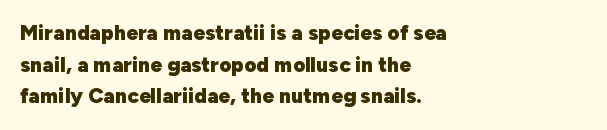
{"italic": "no", "bold": "yes", "underline": "no", "align": "left", "line_spacing": "normal", "line_spacing_ratio": 1.51, "letter_spacing": "normal", "letter_spacing_em": 0.0, "glyph_px": 21}
